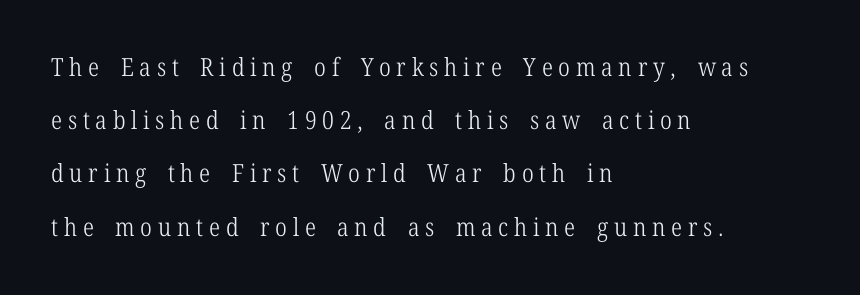
Q: Is the text bold? A: No.
Q: Is the text italic (slanted)? A: No, it is upright.
Q: Is the text underlined? A: No.
Q: How is the paragraph aligned? A: Left-aligned.
Q: Is the spacing between letters normal or unusually wide? A: Unusually wide.
Q: Is the spacing between lines tight, normal or loose? A: Loose.
